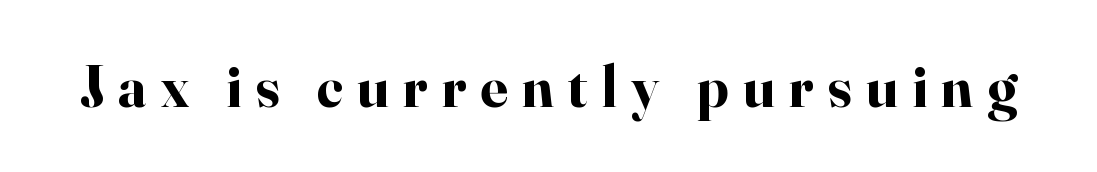
The image shows 59 px bold serif type, upright; set unusually wide letter spacing (+0.24 em), not underlined; high stroke contrast and a small x-height.
